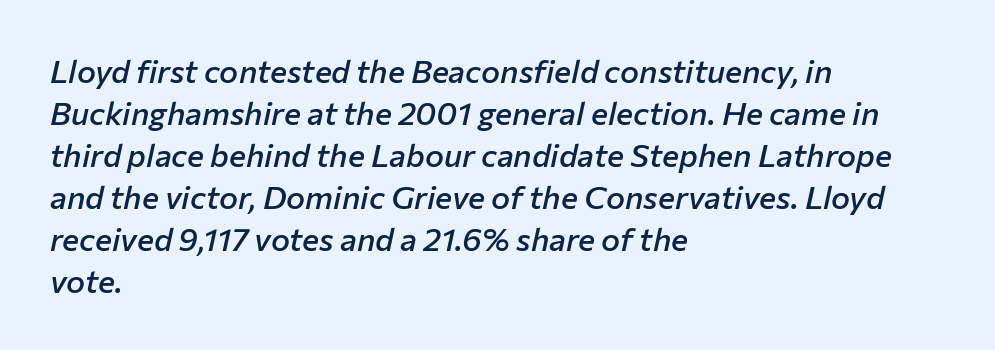
{"italic": "yes", "lean": "right", "slant_degrees": 12, "bold": "semi", "weight": "semibold", "width": "normal", "stroke_contrast": "low", "x_height": "medium", "monospaced": "no", "underline": "no", "align": "left", "line_spacing": "normal", "line_spacing_ratio": 1.31, "letter_spacing": "normal", "letter_spacing_em": 0.0, "glyph_px": 32}
